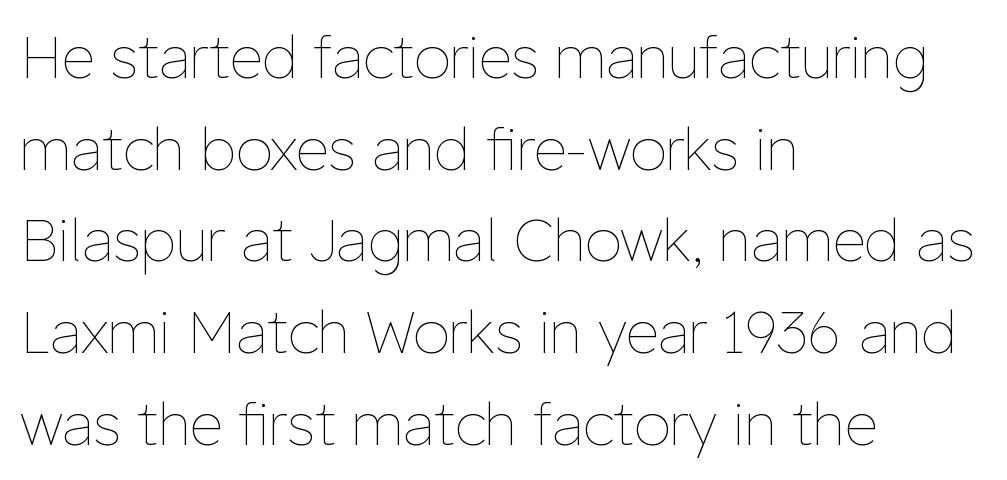
The image shows 58 px thin type, upright; set left-aligned, normal line spacing (1.58x), normal letter spacing, not underlined; low stroke contrast and a medium x-height.
